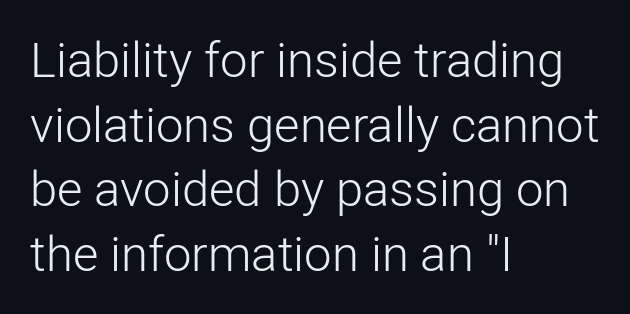
The image shows 49 px light sans-serif type, upright; set left-aligned, normal line spacing (1.32x), normal letter spacing, not underlined; low stroke contrast and a medium x-height.
